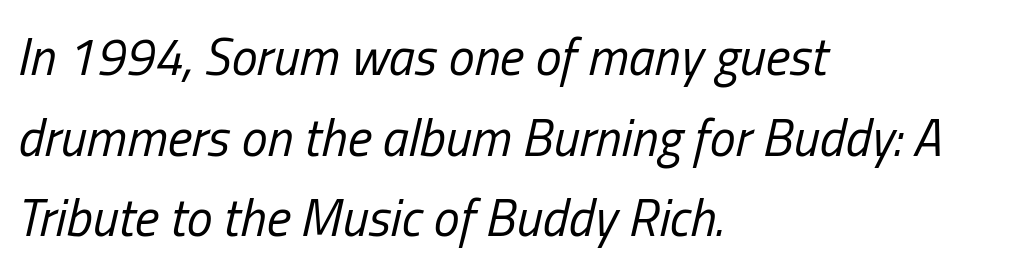
The image shows 52 px regular-weight, condensed type, italic (leaning right); set left-aligned, normal line spacing (1.55x), normal letter spacing, not underlined; low stroke contrast and a medium x-height.
